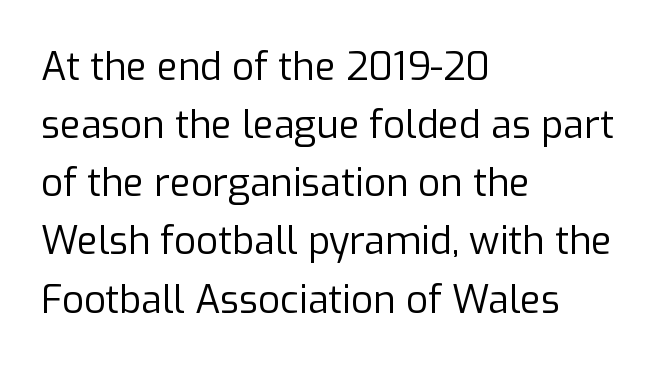
{"serif": "no", "italic": "no", "bold": "no", "weight": "regular", "width": "normal", "stroke_contrast": "low", "x_height": "medium", "monospaced": "no", "underline": "no", "align": "left", "line_spacing": "normal", "line_spacing_ratio": 1.53, "letter_spacing": "normal", "letter_spacing_em": 0.0, "glyph_px": 38}
